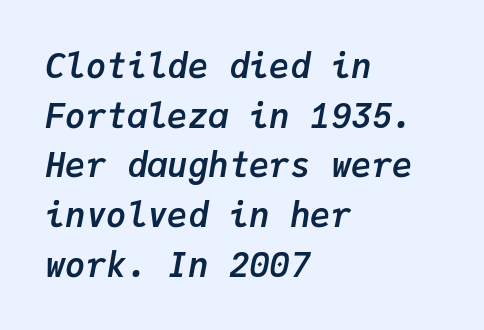
Q: Is the text bold? A: Yes.
Q: Is the text italic (slanted)? A: Yes, it leans right by about 9 degrees.
Q: Is the text underlined? A: No.
Q: How is the paragraph aligned? A: Left-aligned.
Q: Is the spacing between letters normal or unusually wide? A: Normal.
Q: Is the spacing between lines tight, normal or loose? A: Normal.
Q: Width (condensed, normal, or wide)? A: Normal.
Q: Stroke contrast? A: Low.
Q: x-height? A: Medium.
Q: Monospaced? A: Yes.
